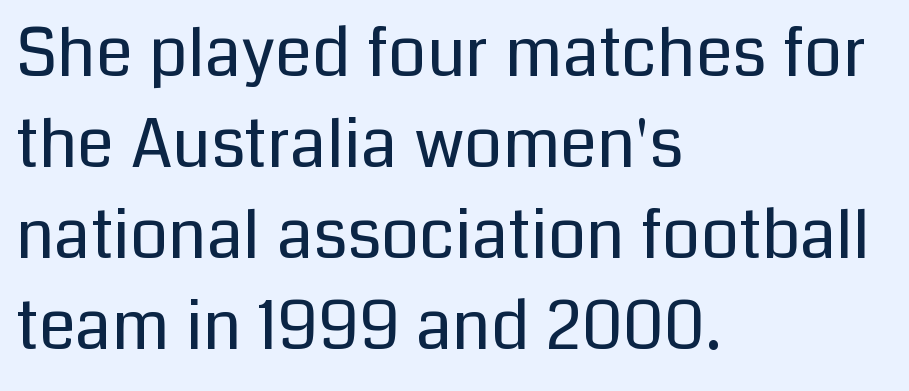
The image shows 67 px regular-weight sans-serif type, upright; set left-aligned, normal line spacing (1.36x), normal letter spacing, not underlined; low stroke contrast and a medium x-height.
